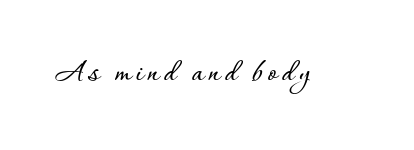
{"width": "normal", "stroke_contrast": "low", "x_height": "small", "monospaced": "no", "underline": "no", "glyph_px": 32}
